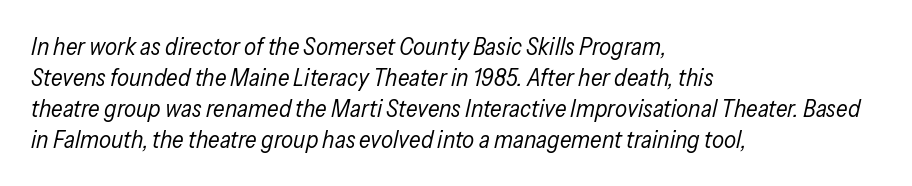
{"italic": "yes", "lean": "right", "slant_degrees": 13, "bold": "no", "underline": "no", "align": "left", "line_spacing": "normal", "line_spacing_ratio": 1.29, "letter_spacing": "normal", "letter_spacing_em": 0.0, "glyph_px": 24}
